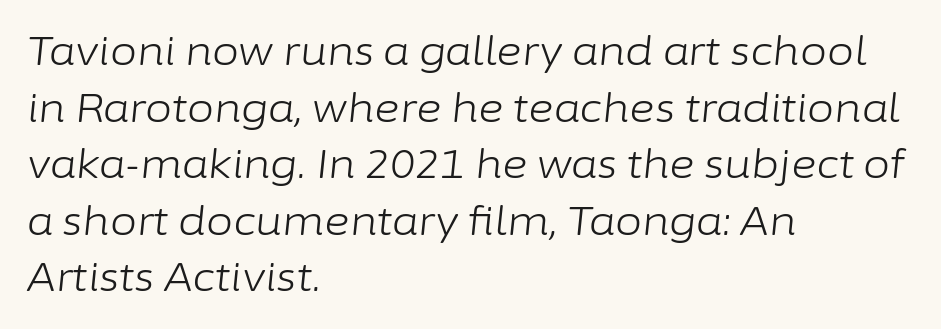
{"italic": "yes", "lean": "right", "slant_degrees": 6, "bold": "no", "weight": "light", "width": "normal", "stroke_contrast": "low", "x_height": "medium", "monospaced": "no", "underline": "no", "align": "left", "line_spacing": "normal", "line_spacing_ratio": 1.45, "letter_spacing": "normal", "letter_spacing_em": 0.0, "glyph_px": 39}
